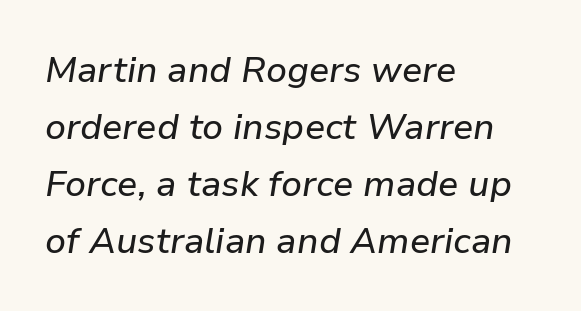
Letters rest on an invisible, unmarked baseline. Looks like regular typesetting: each glyph gets only the width it needs. The rows are spaced the way most documents space them. The face used here is rendered with its standard letterfit. The passage is arranged the way most books set body copy — flush left. This is oblique type, the kind used for emphasis or titles.
